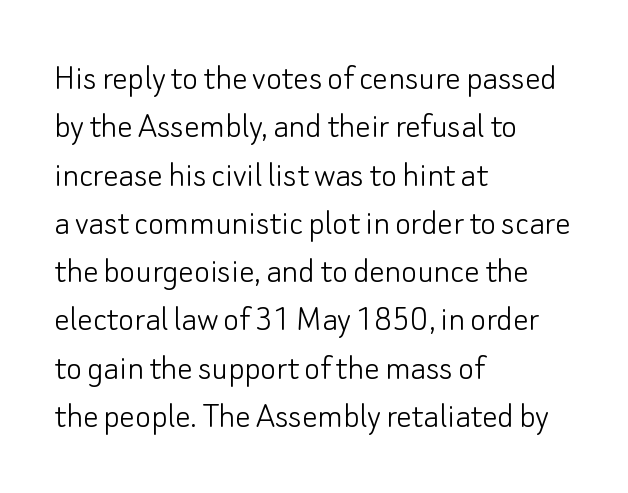
The image shows 38 px light sans-serif type, upright; set left-aligned, normal line spacing (1.27x), normal letter spacing, not underlined; low stroke contrast and a small x-height.
